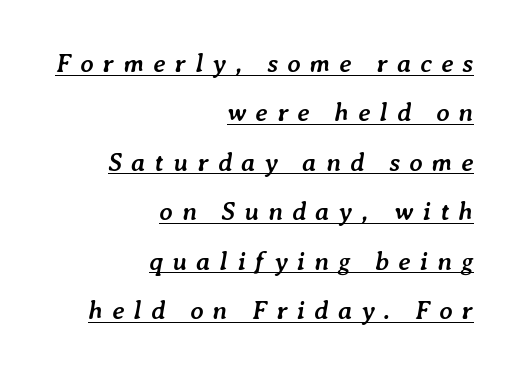
The image shows 26 px bold type, italic (leaning right); set right-aligned, loose line spacing (1.9x), unusually wide letter spacing (+0.35 em), underlined.
